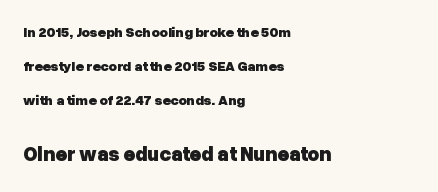
The space beneath each line is pristine and unruled. Plenty of ink on the page — the face is bold. Baseline-to-baseline distance is far greater than the letter height. Is the letter spacing exaggerated? No — it looks like the ordinary default.
